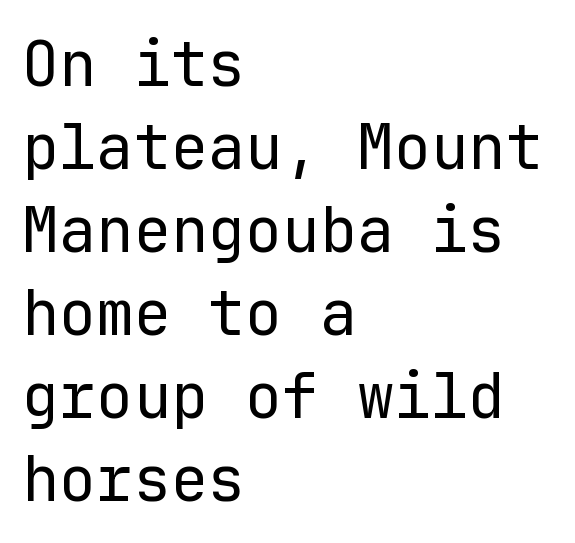
The image shows 62 px regular-weight sans-serif type, upright, monospaced; set left-aligned, normal line spacing (1.34x), normal letter spacing, not underlined; low stroke contrast and a medium x-height.
